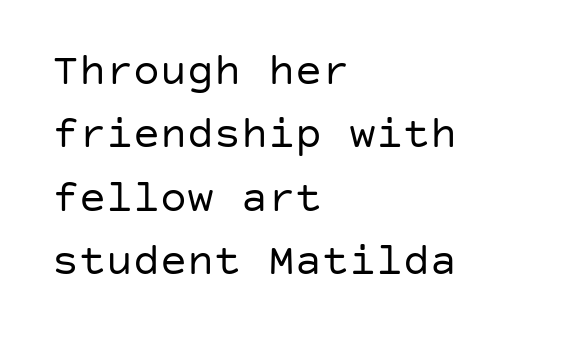
Heft: none added — not bold. Words appear dense and cohesive because spacing is normal. Rendered with straight, roman letterforms. In CSS terms this would be text-align: left. The letters carry no serifs — their stems end cleanly without finishing strokes. Rule under the text: the space is simply empty.
